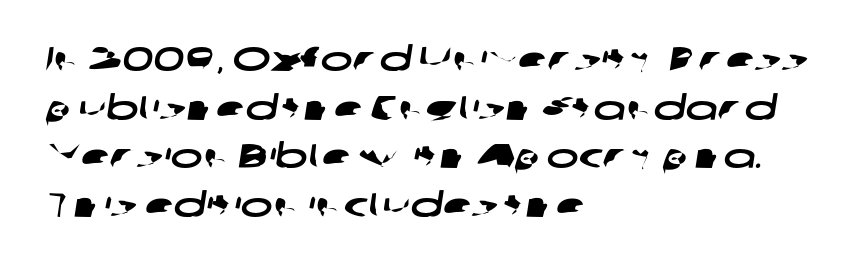
Q: Is the typeface a serif or a sans-serif typeface? A: Sans-serif.
Q: Is the text underlined? A: No.
Q: How is the paragraph aligned? A: Left-aligned.
Q: Is the spacing between letters normal or unusually wide? A: Normal.
Q: Is the spacing between lines tight, normal or loose? A: Normal.
Q: Width (condensed, normal, or wide)? A: Wide.
Q: Stroke contrast? A: Low.
Q: x-height? A: Medium.
Q: Monospaced? A: No.
